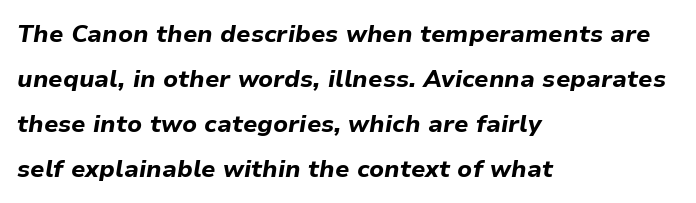
The image shows 24 px bold type, italic (leaning right); set left-aligned, line spacing 1.87x, normal letter spacing, not underlined.
